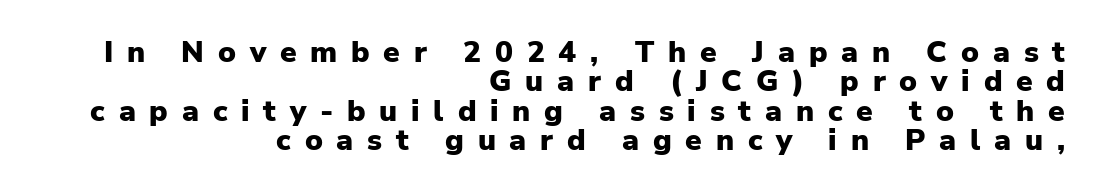
{"serif": "no", "italic": "no", "bold": "yes", "weight": "heavy", "width": "normal", "stroke_contrast": "low", "x_height": "medium", "monospaced": "no", "underline": "no", "align": "right", "line_spacing": "tight", "line_spacing_ratio": 0.98, "letter_spacing": "wide", "letter_spacing_em": 0.46, "glyph_px": 30}
